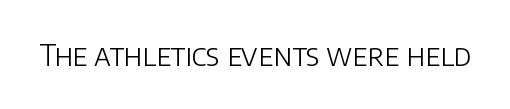
Stems here are at most as thick as an everyday book face. No italicization has been applied; the sample stays upright. Varying glyph widths throughout — classic text-font behaviour. Each word holds together tightly as a unit, with standard inter-letter gaps.
